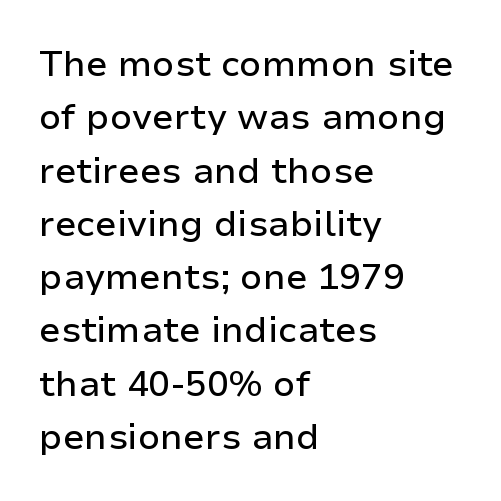
Q: Is the text italic (slanted)? A: No, it is upright.
Q: Is the typeface a serif or a sans-serif typeface? A: Sans-serif.
Q: Is the text underlined? A: No.
Q: How is the paragraph aligned? A: Left-aligned.
Q: Is the spacing between letters normal or unusually wide? A: Normal.
Q: Is the spacing between lines tight, normal or loose? A: Normal.
Q: Width (condensed, normal, or wide)? A: Normal.
Q: Stroke contrast? A: Low.
Q: x-height? A: Medium.
Q: Monospaced? A: No.
